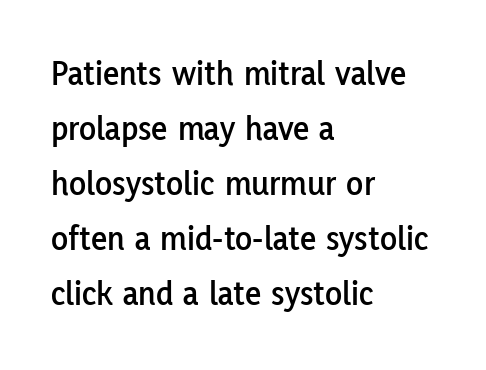
Q: Is the text italic (slanted)? A: No, it is upright.
Q: Is the typeface a serif or a sans-serif typeface? A: Sans-serif.
Q: Is the text underlined? A: No.
Q: How is the paragraph aligned? A: Left-aligned.
Q: Is the spacing between letters normal or unusually wide? A: Normal.
Q: Is the spacing between lines tight, normal or loose? A: Normal.
Q: Width (condensed, normal, or wide)? A: Normal.
Q: Stroke contrast? A: Low.
Q: x-height? A: Medium.
Q: Monospaced? A: No.
